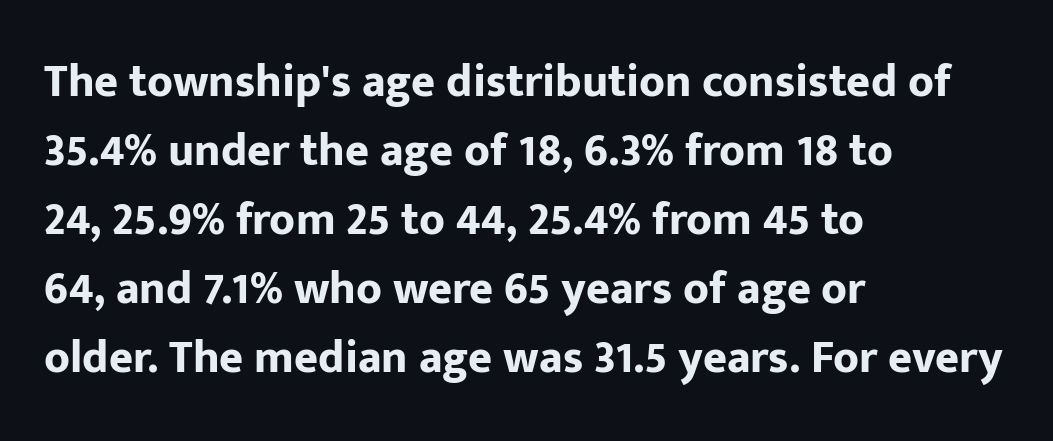
Q: Is the text bold? A: Yes.
Q: Is the text italic (slanted)? A: No, it is upright.
Q: Is the typeface a serif or a sans-serif typeface? A: Sans-serif.
Q: Is the text underlined? A: No.
Q: How is the paragraph aligned? A: Left-aligned.
Q: Is the spacing between letters normal or unusually wide? A: Normal.
Q: Is the spacing between lines tight, normal or loose? A: Normal.
Q: Width (condensed, normal, or wide)? A: Normal.
Q: Stroke contrast? A: Low.
Q: x-height? A: Medium.
Q: Monospaced? A: No.
